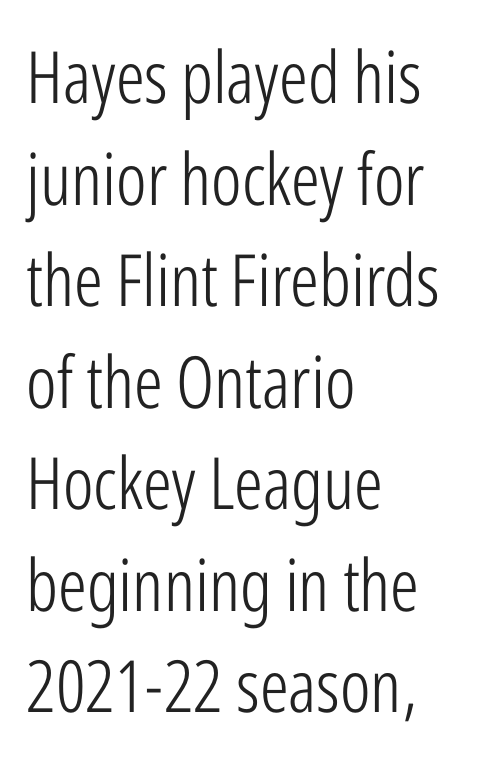
{"serif": "no", "italic": "no", "bold": "no", "weight": "light", "width": "condensed", "stroke_contrast": "low", "x_height": "medium", "monospaced": "no", "underline": "no", "align": "left", "line_spacing": "normal", "line_spacing_ratio": 1.41, "letter_spacing": "normal", "letter_spacing_em": 0.0, "glyph_px": 72}
